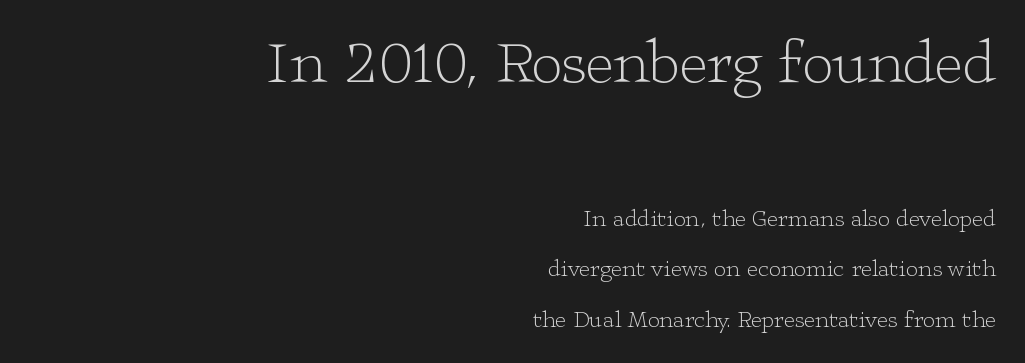
This sample uses an upright cut, with every glyph sitting square on the baseline. A serif font was chosen for this passage. These lines stack with their right ends in a neat column. Larger block? The one above; the one below is distinctly smaller. This sample uses plain, unmodified letter spacing.
